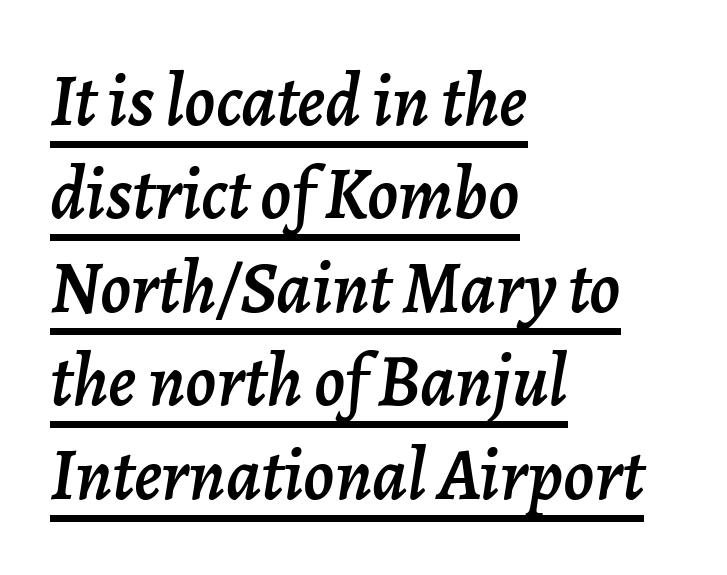
The image shows 73 px text type, italic (leaning right); set left-aligned, normal line spacing (1.28x), normal letter spacing, underlined; low stroke contrast and a medium x-height.
